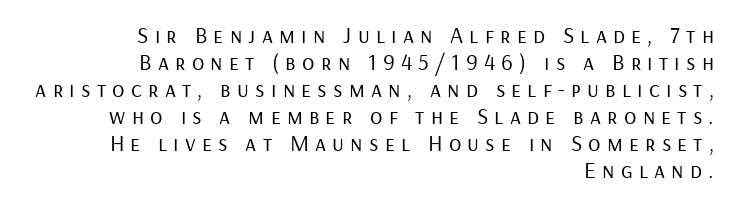
The image shows 23 px text type, upright; set right-aligned, line spacing 1.17x, unusually wide letter spacing (+0.27 em), not underlined.
